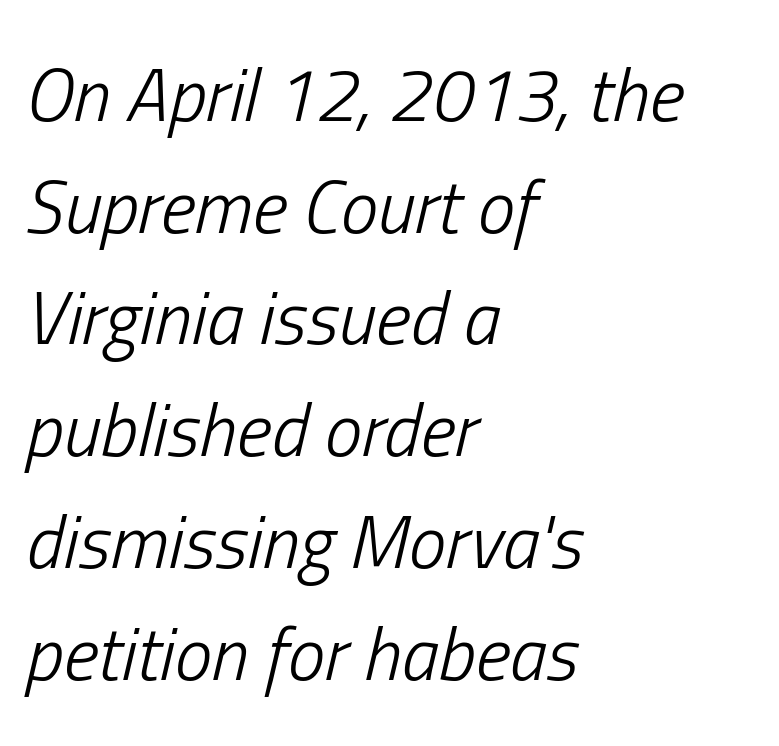
The image shows 75 px light, condensed type, italic (leaning right); set left-aligned, normal line spacing (1.49x), normal letter spacing, not underlined; low stroke contrast and a medium x-height.
